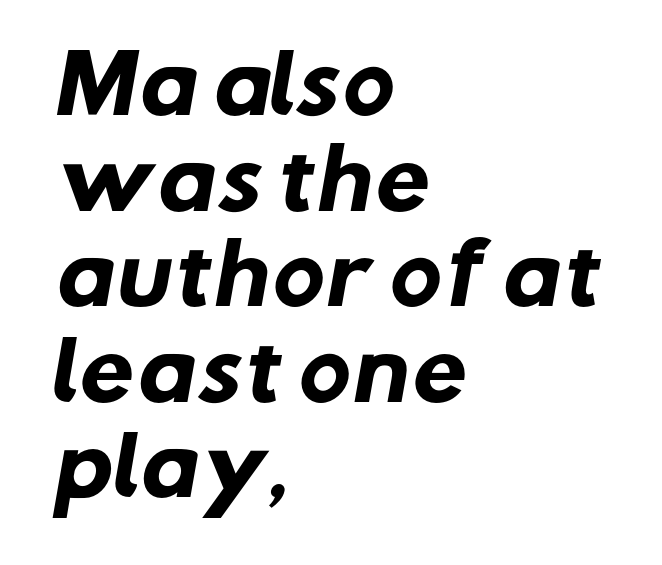
The image shows 79 px heavy sans-serif type; set left-aligned, line spacing 1.21x, normal letter spacing, not underlined; low stroke contrast and a medium x-height.
